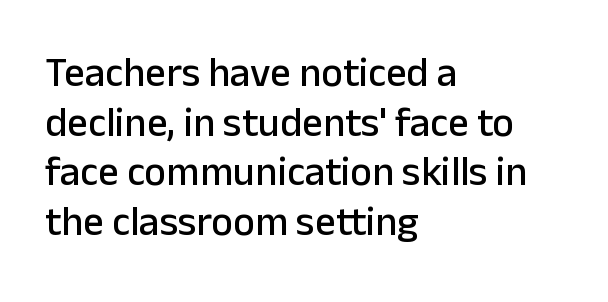
The letters advance in unequal steps, a hallmark of proportional type. Unlike italic type, these characters show no tilt at all. Compared with a centered layout, this one pins lines to the left instead. Classification — sans serif. The tracking reads as untouched default to a designer's eye.
